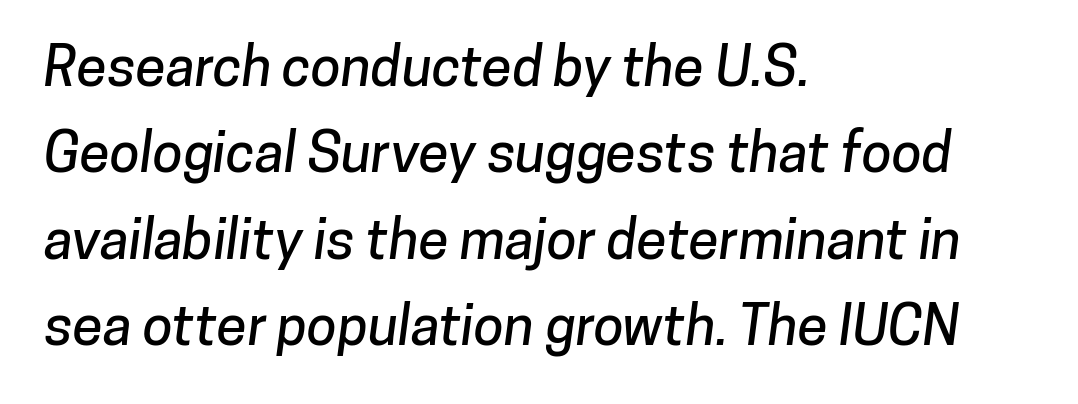
The image shows 55 px sans-serif type; set left-aligned, normal line spacing (1.57x), normal letter spacing, not underlined; low stroke contrast and a medium x-height.
